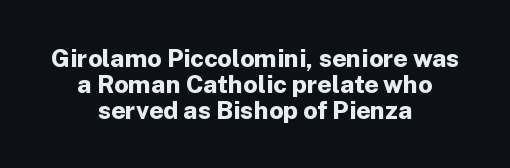
Q: Is the text bold? A: Yes.
Q: Is the text italic (slanted)? A: No, it is upright.
Q: Is the text underlined? A: No.
Q: How is the paragraph aligned? A: Centered.
Q: Is the spacing between letters normal or unusually wide? A: Normal.
Q: Is the spacing between lines tight, normal or loose? A: Tight.
